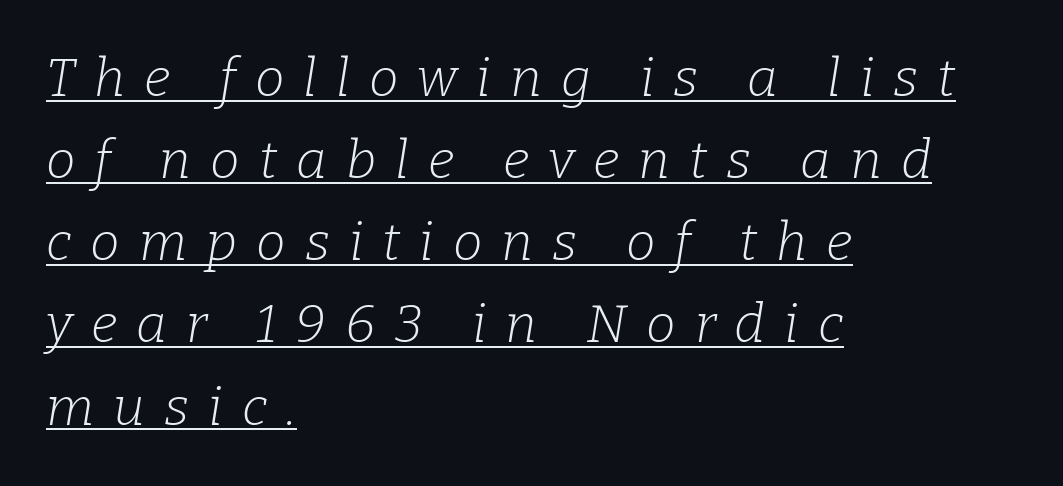
{"serif": "yes", "italic": "yes", "lean": "right", "slant_degrees": 9, "bold": "no", "weight": "light", "width": "normal", "stroke_contrast": "low", "x_height": "medium", "monospaced": "no", "underline": "yes", "align": "left", "line_spacing": "normal", "line_spacing_ratio": 1.55, "letter_spacing": "wide", "letter_spacing_em": 0.36, "glyph_px": 53}
